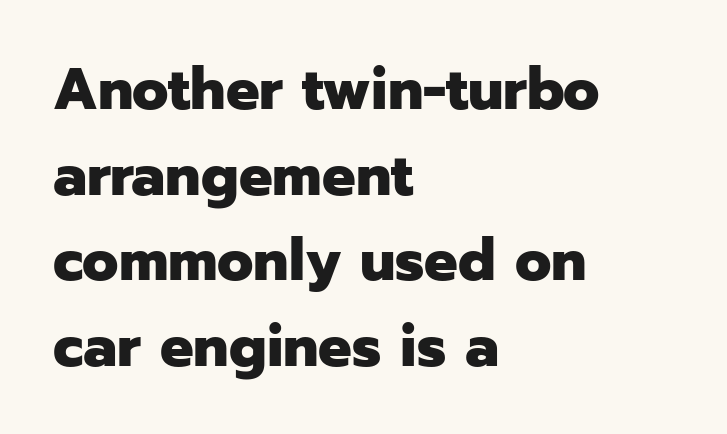
The image shows 59 px heavy sans-serif type, upright; set left-aligned, normal line spacing (1.45x), normal letter spacing, not underlined; low stroke contrast and a medium x-height.
